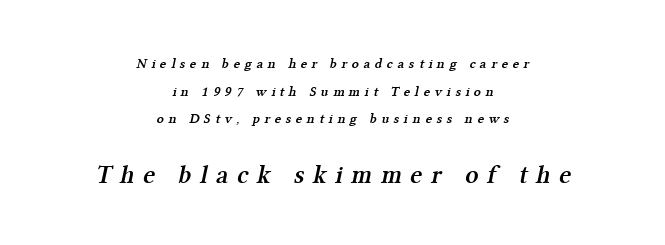
Q: Is the text bold? A: Semi-bold.
Q: Is the text underlined? A: No.
Q: How is the paragraph aligned? A: Centered.
Q: Is the spacing between letters normal or unusually wide? A: Unusually wide.
Q: Is the spacing between lines tight, normal or loose? A: Loose.
Q: Which block of text is set in a larger size, the first (top) or the second (bottom)? A: The second (bottom) one.
